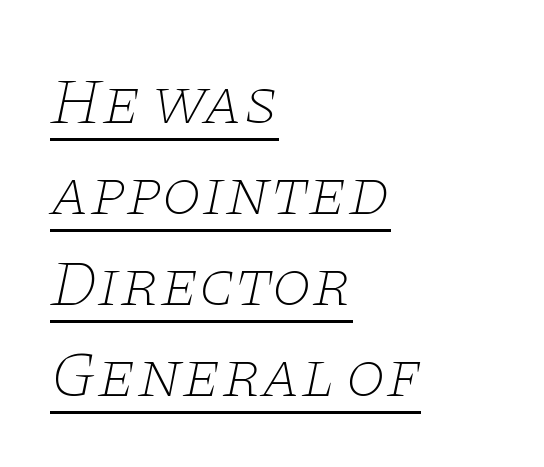
{"serif": "yes", "italic": "yes", "lean": "right", "slant_degrees": 11, "bold": "no", "weight": "thin", "width": "wide", "stroke_contrast": "low", "x_height": "large", "monospaced": "no", "underline": "yes", "align": "left", "line_spacing": "normal", "line_spacing_ratio": 1.4, "letter_spacing": "normal", "letter_spacing_em": 0.0, "glyph_px": 65}
